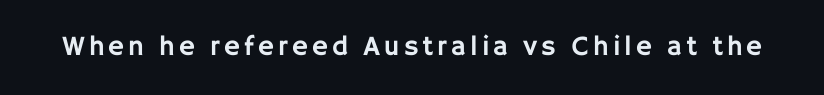
Q: Is the text italic (slanted)? A: No, it is upright.
Q: Is the typeface a serif or a sans-serif typeface? A: Sans-serif.
Q: Is the text underlined? A: No.
Q: Width (condensed, normal, or wide)? A: Normal.
Q: Stroke contrast? A: Low.
Q: x-height? A: Large.
Q: Monospaced? A: No.
